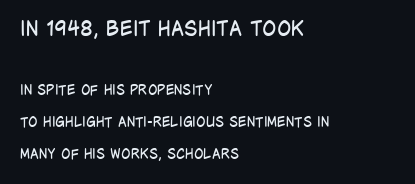
The image shows 21 px text type, upright; set left-aligned, loose line spacing (2.27x), normal letter spacing, not underlined; the first (top) block is 1.5x larger.
